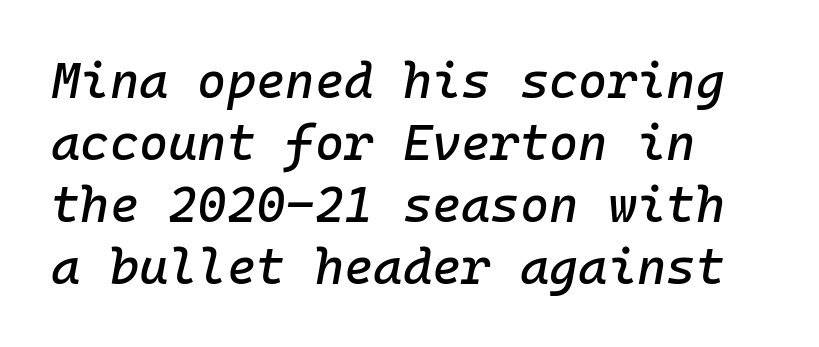
The image shows 50 px text type, italic (leaning right), monospaced; set left-aligned, line spacing 1.24x, normal letter spacing, not underlined; low stroke contrast and a medium x-height.
